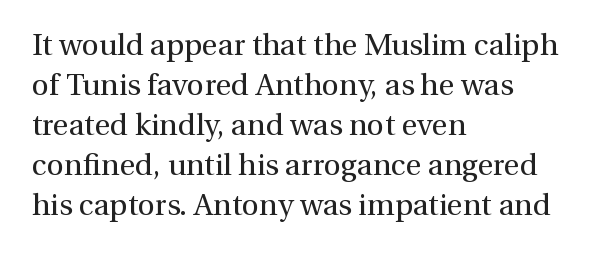
Q: Is the text bold? A: No.
Q: Is the text italic (slanted)? A: No, it is upright.
Q: Is the typeface a serif or a sans-serif typeface? A: Serif.
Q: Is the text underlined? A: No.
Q: How is the paragraph aligned? A: Left-aligned.
Q: Is the spacing between letters normal or unusually wide? A: Normal.
Q: Is the spacing between lines tight, normal or loose? A: Normal.
Q: Width (condensed, normal, or wide)? A: Normal.
Q: Stroke contrast? A: Medium.
Q: x-height? A: Medium.
Q: Monospaced? A: No.
